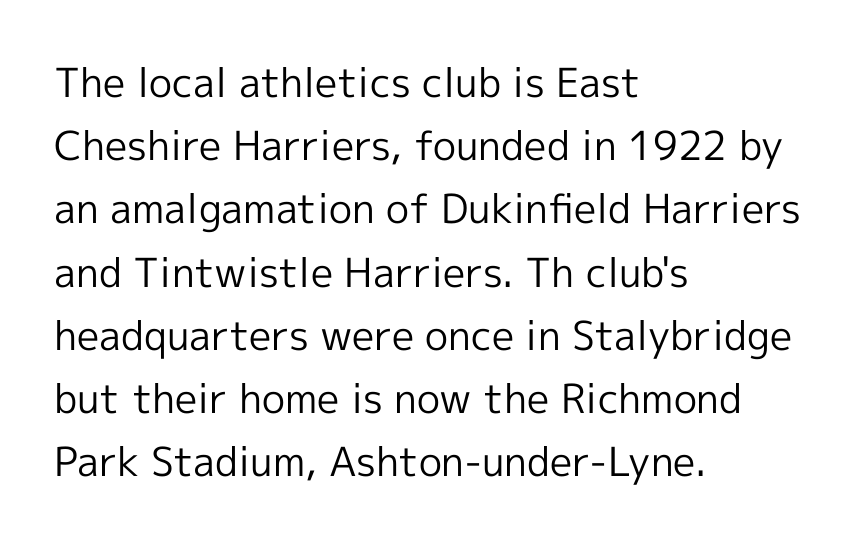
You can tell from the bare stems that sans-serif type was used. Casual observation: everything's shoved over to the left. The weight tops out at a normal text grade. Short note: letters normally spaced. Normally led — the rows are evenly, conventionally spaced.
